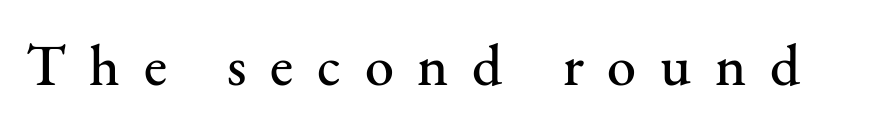
Q: Is the text italic (slanted)? A: No, it is upright.
Q: Is the typeface a serif or a sans-serif typeface? A: Serif.
Q: Is the text underlined? A: No.
Q: Is the spacing between letters normal or unusually wide? A: Unusually wide.
Q: Width (condensed, normal, or wide)? A: Normal.
Q: Stroke contrast? A: Medium.
Q: x-height? A: Small.
Q: Monospaced? A: No.
